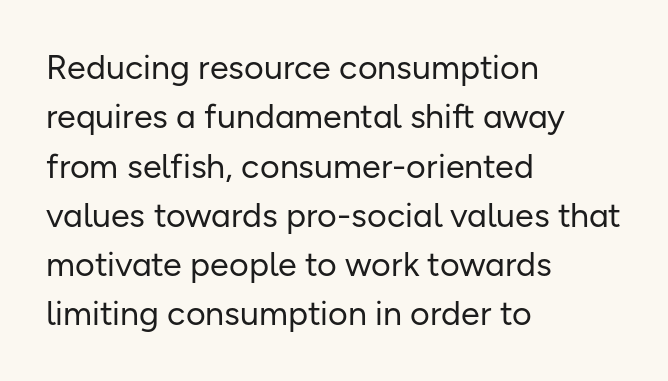
{"serif": "no", "italic": "no", "bold": "no", "weight": "regular", "width": "normal", "stroke_contrast": "low", "x_height": "medium", "monospaced": "no", "underline": "no", "align": "left", "line_spacing": "normal", "line_spacing_ratio": 1.45, "letter_spacing": "normal", "letter_spacing_em": 0.0, "glyph_px": 34}
